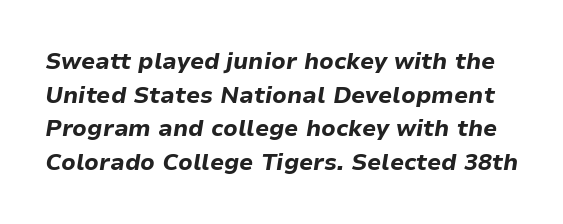
{"italic": "yes", "lean": "right", "slant_degrees": 9, "bold": "yes", "underline": "no", "line_spacing": "normal", "line_spacing_ratio": 1.46, "letter_spacing": "normal", "letter_spacing_em": 0.0, "glyph_px": 23}
